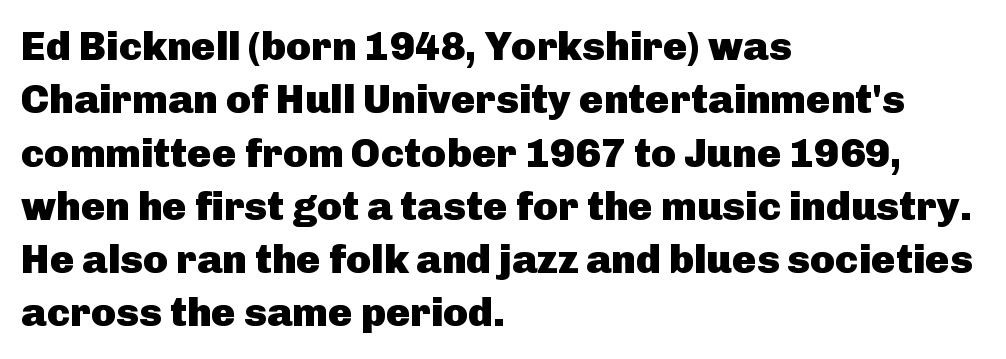
{"serif": "no", "italic": "no", "bold": "yes", "weight": "heavy", "width": "normal", "stroke_contrast": "low", "x_height": "medium", "monospaced": "no", "underline": "no", "align": "left", "line_spacing": "normal", "line_spacing_ratio": 1.3, "letter_spacing": "normal", "letter_spacing_em": 0.0, "glyph_px": 41}
